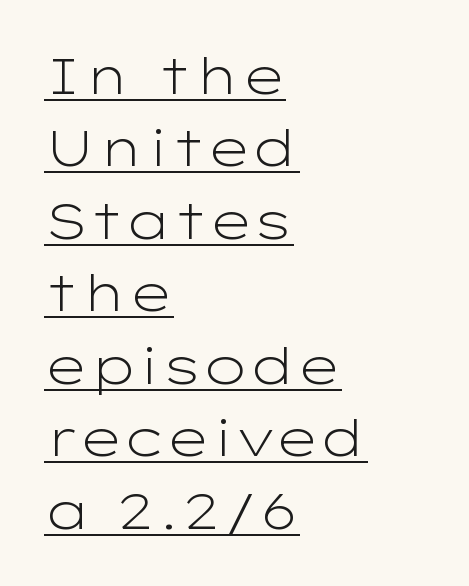
The image shows 50 px light, wide sans-serif type, upright; set left-aligned, normal line spacing (1.45x), normal letter spacing, underlined; low stroke contrast and a medium x-height.
